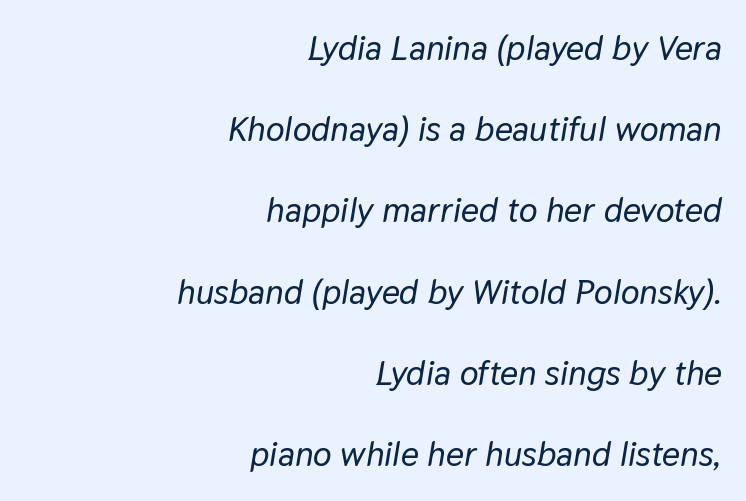
The image shows 35 px text type, italic (leaning right); set right-aligned, loose line spacing (2.32x), normal letter spacing, not underlined; low stroke contrast and a medium x-height.
